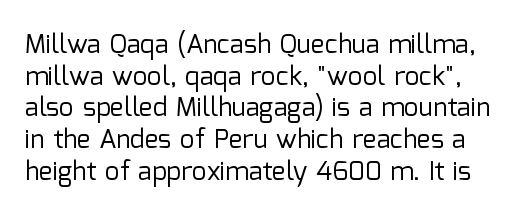
Designer's note — italics off, roman on. The baseline area is clear. Inter-character spacing is left at the font's built-in metrics. These glyphs show unthickened strokes, regular width or finer.
